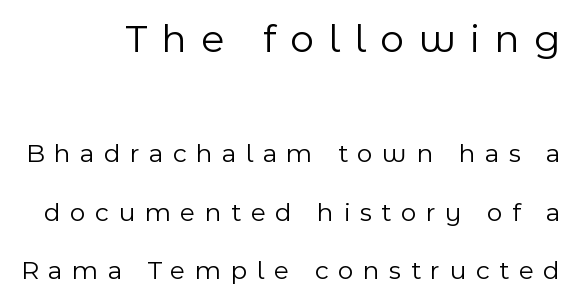
The image shows 41 px light sans-serif type, upright; set loose line spacing (2.16x), unusually wide letter spacing (+0.35 em), not underlined; the first (top) block is 1.52x larger; a medium x-height.
